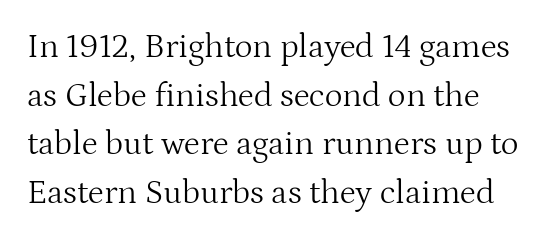
{"serif": "yes", "italic": "no", "bold": "no", "weight": "light", "width": "normal", "stroke_contrast": "medium", "x_height": "medium", "monospaced": "no", "underline": "no", "line_spacing": "normal", "line_spacing_ratio": 1.43, "letter_spacing": "normal", "letter_spacing_em": 0.0, "glyph_px": 34}
